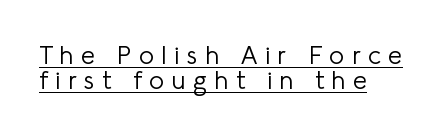
Is there any slant? The stems are plumb. Vertical stems look standard width or narrower in stroke. Is there an underline? Yes — a line sits under the letters. Leading is clearly below the norm, producing a dense column. In CSS terms this would be text-align: left.
